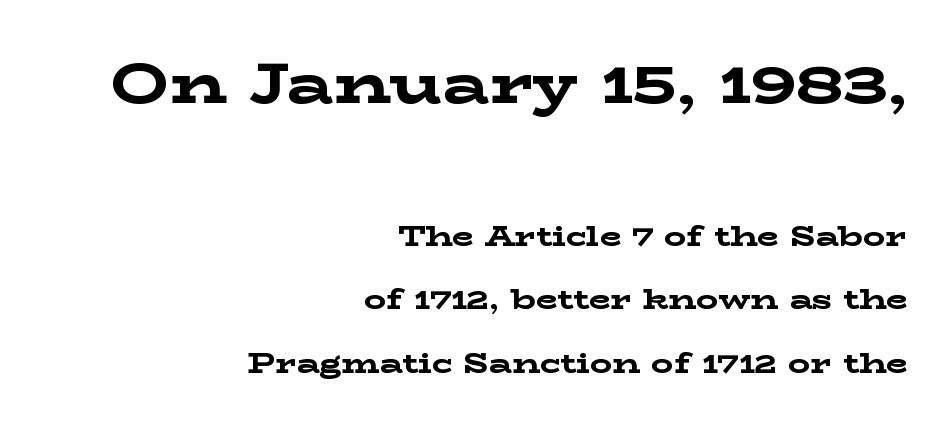
Q: Is the text bold? A: Yes.
Q: Is the text italic (slanted)? A: No, it is upright.
Q: Is the typeface a serif or a sans-serif typeface? A: Serif.
Q: Is the text underlined? A: No.
Q: How is the paragraph aligned? A: Right-aligned.
Q: Is the spacing between letters normal or unusually wide? A: Normal.
Q: Is the spacing between lines tight, normal or loose? A: Loose.
Q: Which block of text is set in a larger size, the first (top) or the second (bottom)? A: The first (top) one.
Q: Width (condensed, normal, or wide)? A: Wide.
Q: Stroke contrast? A: Low.
Q: x-height? A: Medium.
Q: Monospaced? A: No.
